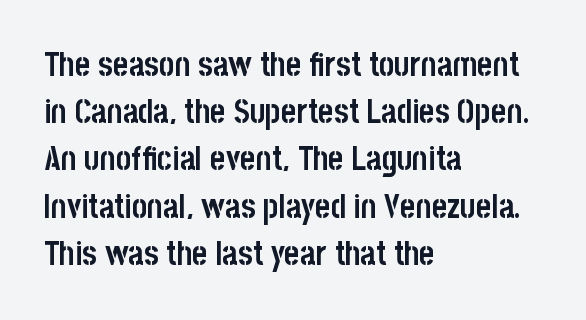
Q: Is the text bold? A: Yes.
Q: Is the text italic (slanted)? A: No, it is upright.
Q: Is the typeface a serif or a sans-serif typeface? A: Sans-serif.
Q: Is the text underlined? A: No.
Q: How is the paragraph aligned? A: Left-aligned.
Q: Is the spacing between letters normal or unusually wide? A: Normal.
Q: Is the spacing between lines tight, normal or loose? A: Normal.
Q: Width (condensed, normal, or wide)? A: Condensed.
Q: Stroke contrast? A: Low.
Q: x-height? A: Large.
Q: Monospaced? A: No.
